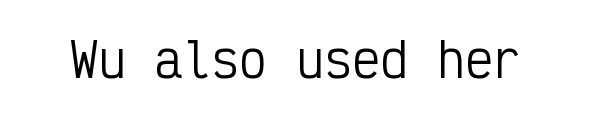
This sample uses plain, unmodified letter spacing. This sample uses a sans-serif face. Nobody drew a line under any word here. Think standard paragraph weight, or any step lighter than that. Monospaced: the letters line up in strict vertical columns. Characters remain perfectly vertical along every line.
